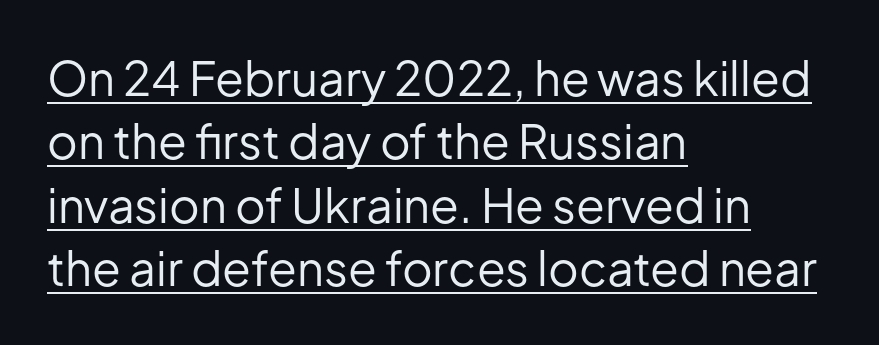
{"serif": "no", "italic": "no", "bold": "no", "weight": "regular", "width": "normal", "stroke_contrast": "low", "x_height": "medium", "monospaced": "no", "underline": "yes", "align": "left", "line_spacing": "normal", "line_spacing_ratio": 1.35, "letter_spacing": "normal", "letter_spacing_em": 0.0, "glyph_px": 47}
